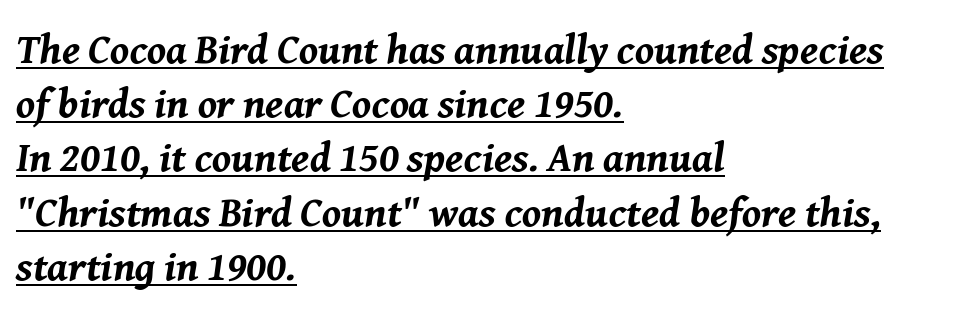
The image shows 42 px bold type, italic (leaning right); set left-aligned, normal line spacing (1.29x), normal letter spacing, underlined; medium stroke contrast and a medium x-height.
